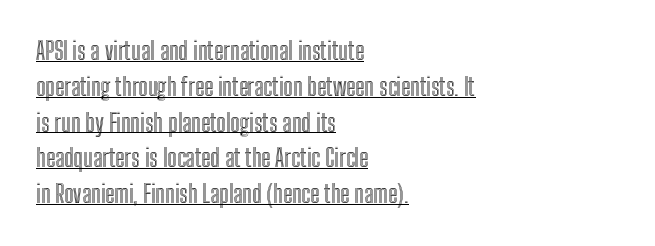
Does the copy run flush right? No — it runs flush left. Default kerning and tracking; the words read as compact shapes. The typography opts for an upright posture over an oblique one. The rows are spaced the way most documents space them.
